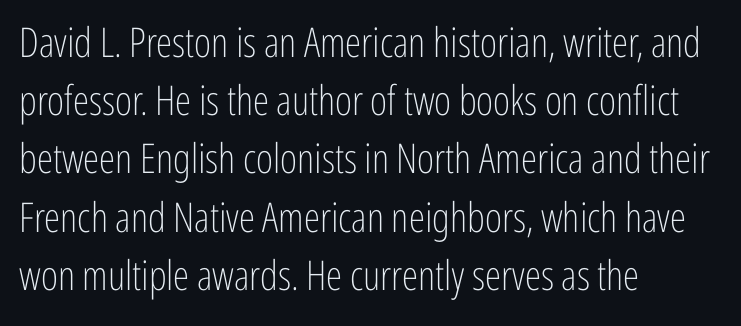
{"serif": "no", "italic": "no", "bold": "no", "weight": "light", "width": "condensed", "stroke_contrast": "low", "x_height": "medium", "monospaced": "no", "underline": "no", "align": "left", "line_spacing": "normal", "line_spacing_ratio": 1.42, "letter_spacing": "normal", "letter_spacing_em": 0.0, "glyph_px": 41}
